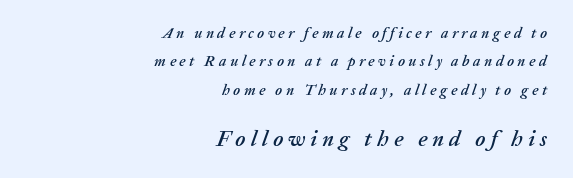
The image shows 22 px text type, italic (leaning right); set right-aligned, line spacing 1.89x, unusually wide letter spacing (+0.23 em), not underlined; the second (bottom) block is 1.47x larger.
